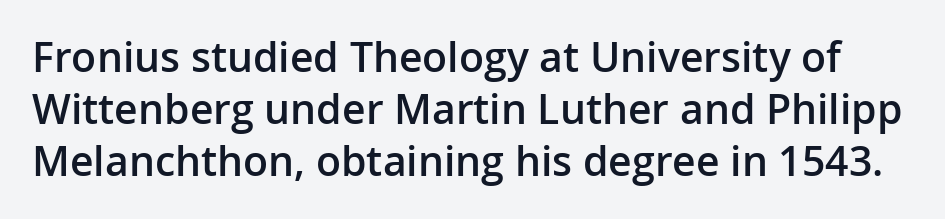
What's the leading like? Ordinary, nothing unusual. Students, note that the glyphs here touch the page at normal intervals. The passage shown is semibold, sitting just below true bold. Each letter keeps its own natural width here, so spacing adapts to shape.
